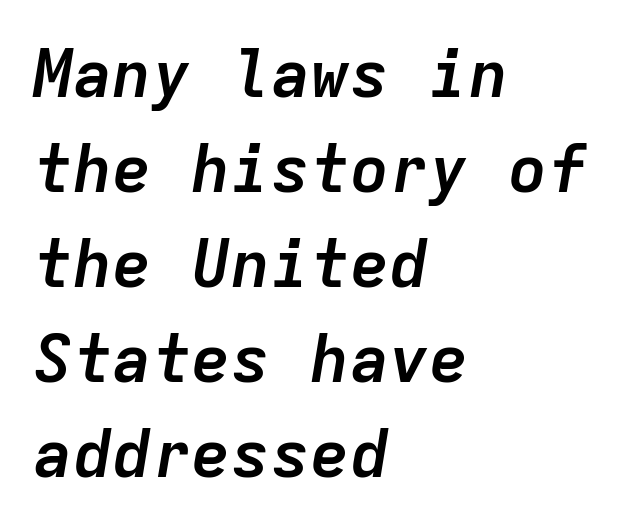
The image shows 66 px semibold type, italic (leaning right), monospaced; set left-aligned, normal line spacing (1.44x), normal letter spacing, not underlined; low stroke contrast and a medium x-height.
